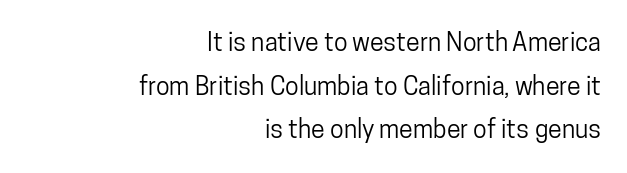
Q: Is the text italic (slanted)? A: No, it is upright.
Q: Is the text underlined? A: No.
Q: How is the paragraph aligned? A: Right-aligned.
Q: Is the spacing between letters normal or unusually wide? A: Normal.
